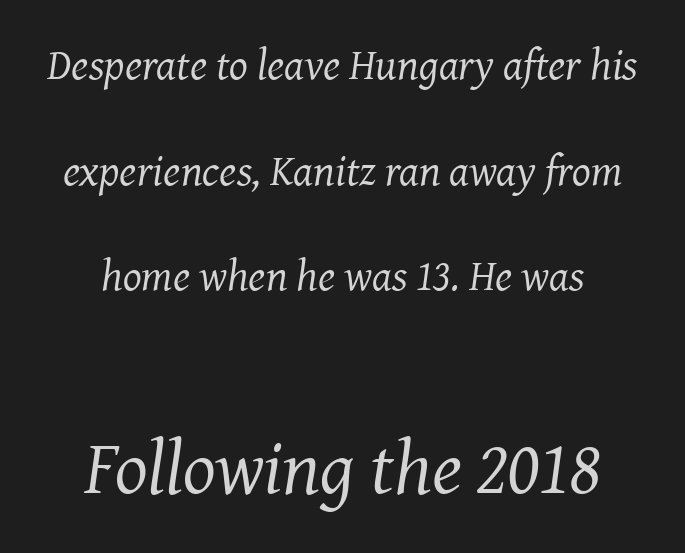
{"serif": "yes", "italic": "yes", "lean": "right", "slant_degrees": 8, "bold": "no", "weight": "regular", "width": "normal", "stroke_contrast": "medium", "x_height": "medium", "monospaced": "no", "underline": "no", "align": "center", "line_spacing": "loose", "line_spacing_ratio": 2.4, "letter_spacing": "normal", "letter_spacing_em": 0.0, "larger_block": "second", "size_ratio": 1.75, "glyph_px": 77}
